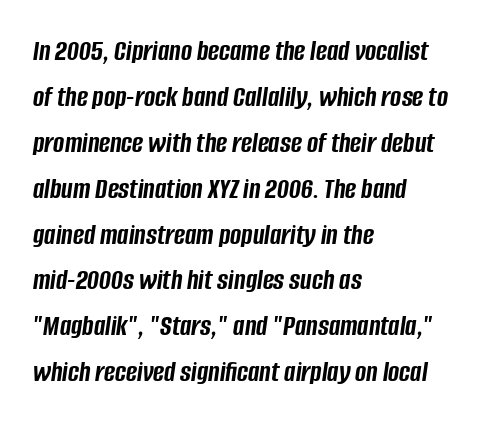
Q: Is the text bold? A: Yes.
Q: Is the text italic (slanted)? A: Yes, it leans right by about 8 degrees.
Q: Is the text underlined? A: No.
Q: How is the paragraph aligned? A: Left-aligned.
Q: Is the spacing between letters normal or unusually wide? A: Normal.
Q: Is the spacing between lines tight, normal or loose? A: Normal.
Q: Width (condensed, normal, or wide)? A: Condensed.
Q: Stroke contrast? A: Low.
Q: x-height? A: Large.
Q: Monospaced? A: No.
